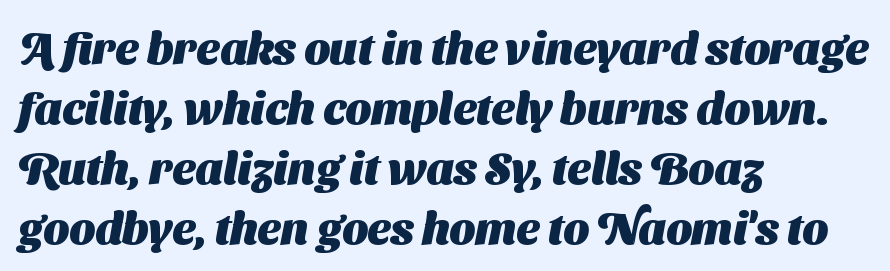
Q: Is the text bold? A: Yes.
Q: Is the typeface a serif or a sans-serif typeface? A: Sans-serif.
Q: Is the text underlined? A: No.
Q: How is the paragraph aligned? A: Left-aligned.
Q: Is the spacing between letters normal or unusually wide? A: Normal.
Q: Is the spacing between lines tight, normal or loose? A: Normal.
Q: Width (condensed, normal, or wide)? A: Normal.
Q: Stroke contrast? A: Medium.
Q: x-height? A: Medium.
Q: Monospaced? A: No.
